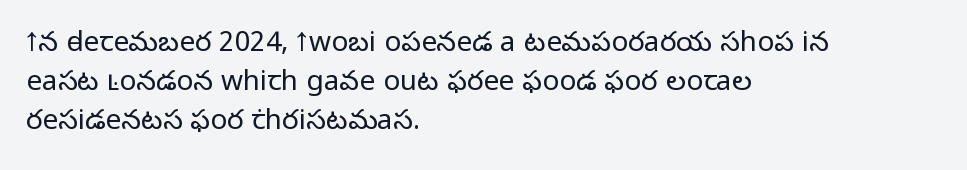
{"serif": "no", "italic": "no", "bold": "no", "weight": "light", "width": "normal", "stroke_contrast": "low", "x_height": "medium", "monospaced": "no", "underline": "no", "align": "left", "line_spacing": "normal", "line_spacing_ratio": 1.4, "letter_spacing": "normal", "letter_spacing_em": 0.0, "glyph_px": 28}
